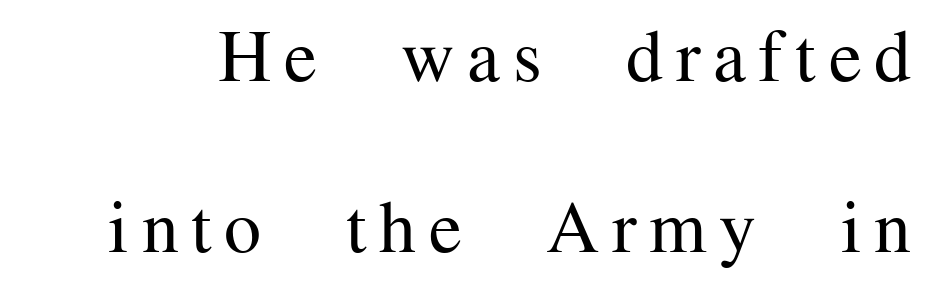
Has an underline been added? It has not. Notice how the stems are strictly vertical — no italics here. Regarding leading, the lines here are spaced well apart. This sample has the flowing, uneven cadence of proportional lettering.
